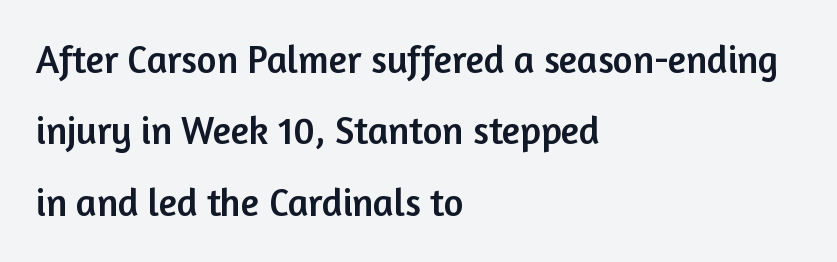
{"serif": "no", "italic": "no", "width": "normal", "stroke_contrast": "low", "x_height": "medium", "monospaced": "no", "underline": "no", "align": "left", "line_spacing_ratio": 1.88, "letter_spacing": "normal", "letter_spacing_em": 0.0, "glyph_px": 38}
